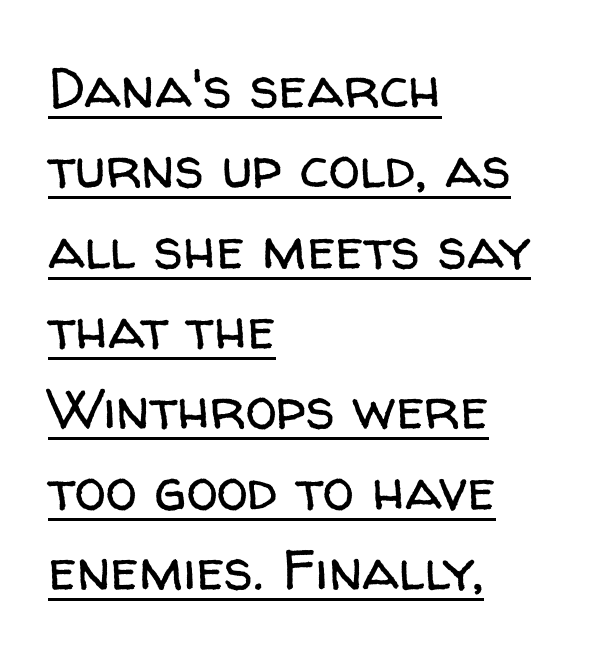
{"serif": "no", "italic": "no", "bold": "no", "weight": "regular", "width": "normal", "stroke_contrast": "low", "x_height": "medium", "monospaced": "no", "underline": "yes", "align": "left", "line_spacing": "normal", "line_spacing_ratio": 1.41, "letter_spacing": "normal", "letter_spacing_em": 0.0, "glyph_px": 57}
